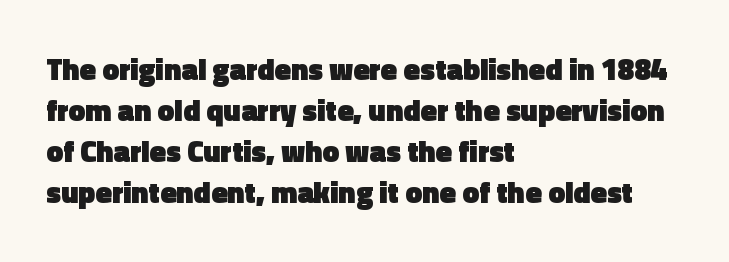
These lines are rendered in a variable-pitch font. Any mark beneath the type? The region is blank. The rendering uses a bold face; every stroke is thick and dark. The lines in this sample share a left origin and differ only in where they stop. Do the letters lean? They stand straight.
